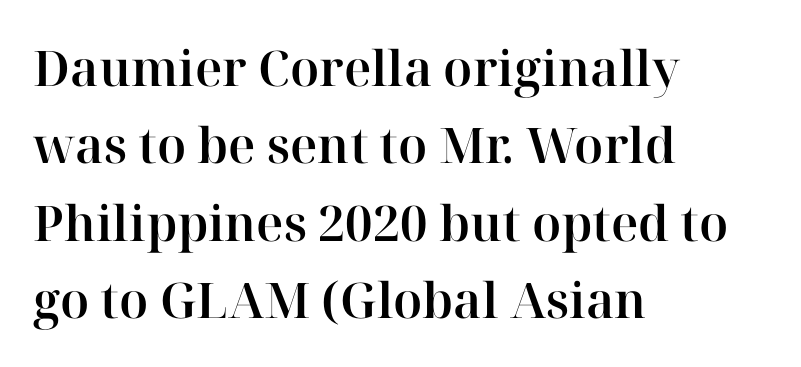
{"serif": "yes", "italic": "no", "width": "normal", "stroke_contrast": "high", "x_height": "medium", "monospaced": "no", "underline": "no", "align": "left", "line_spacing": "normal", "line_spacing_ratio": 1.58, "letter_spacing": "normal", "letter_spacing_em": 0.0, "glyph_px": 49}
